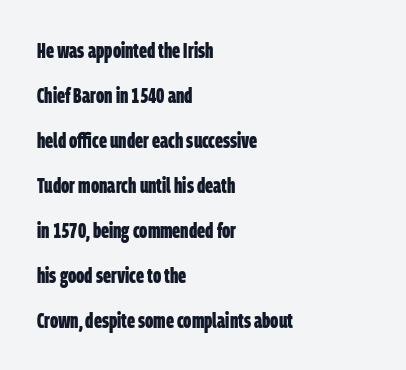
{"bold": "yes", "underline": "no", "align": "left", "line_spacing": "loose", "line_spacing_ratio": 2.14, "letter_spacing": "normal", "letter_spacing_em": 0.0, "glyph_px": 21}
